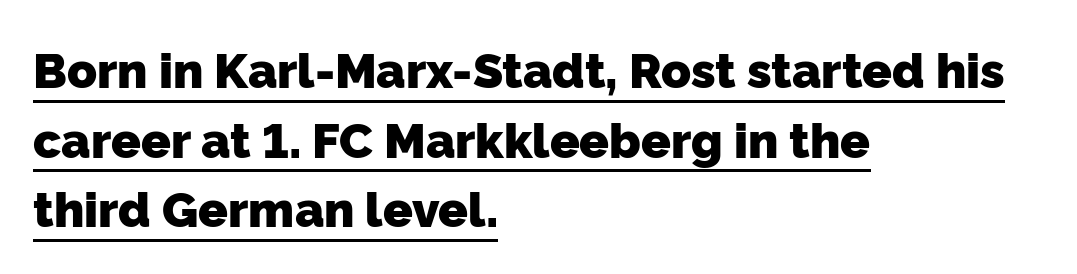
Each glyph is drawn with heavy, bold strokes. The rendering uses a moderate line-height, typical for paragraphs. The gaps between neighbouring characters are ordinary and unremarkable. You could not count columns in this text — the font is proportionally spaced. The lettering is marked with a stroke running underneath it.
